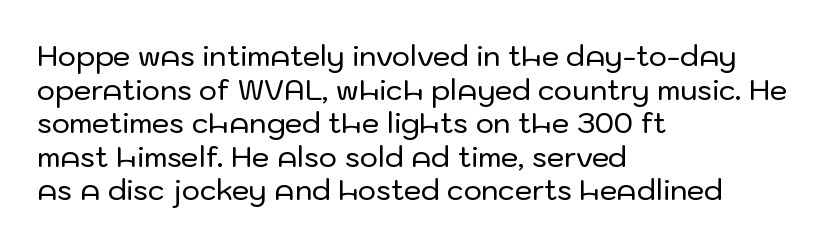
{"serif": "no", "italic": "no", "width": "normal", "stroke_contrast": "low", "x_height": "medium", "monospaced": "no", "underline": "no", "align": "left", "line_spacing_ratio": 1.2, "letter_spacing": "normal", "letter_spacing_em": 0.0, "glyph_px": 28}
